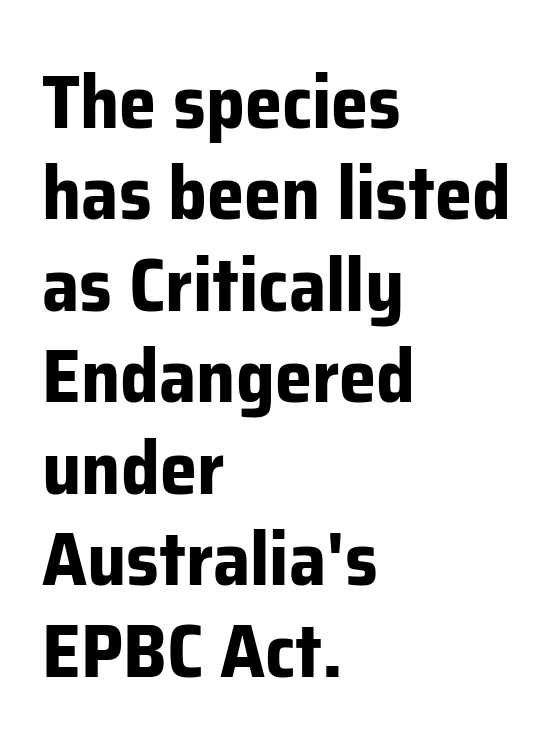
{"serif": "no", "italic": "no", "bold": "yes", "weight": "bold", "width": "normal", "stroke_contrast": "low", "x_height": "medium", "monospaced": "no", "underline": "no", "align": "left", "line_spacing_ratio": 1.22, "letter_spacing": "normal", "letter_spacing_em": 0.0, "glyph_px": 75}
